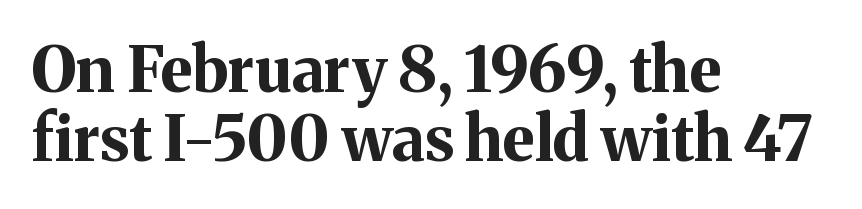
The setting favours the left margin, as ordinary paragraphs usually do. Does extra space separate the letters? No, they use regular spacing. Strong, thick strokes mark this as bold type. Each new line begins almost immediately beneath the previous one.
